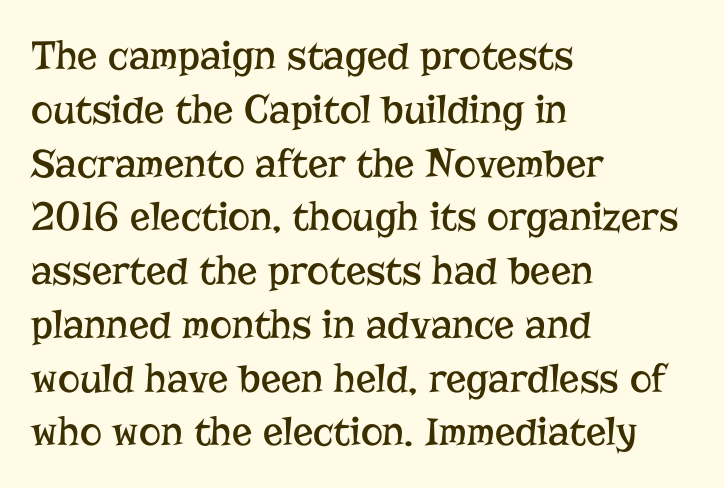
{"serif": "yes", "italic": "no", "bold": "no", "weight": "regular", "width": "normal", "stroke_contrast": "low", "x_height": "medium", "monospaced": "no", "underline": "no", "align": "left", "line_spacing": "normal", "line_spacing_ratio": 1.28, "letter_spacing": "normal", "letter_spacing_em": 0.0, "glyph_px": 42}
